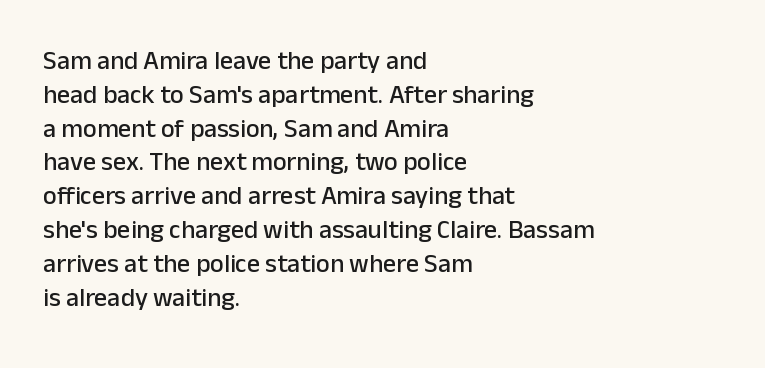
Q: Is the text italic (slanted)? A: No, it is upright.
Q: Is the text underlined? A: No.
Q: How is the paragraph aligned? A: Left-aligned.
Q: Is the spacing between letters normal or unusually wide? A: Normal.
Q: Is the spacing between lines tight, normal or loose? A: Normal.
